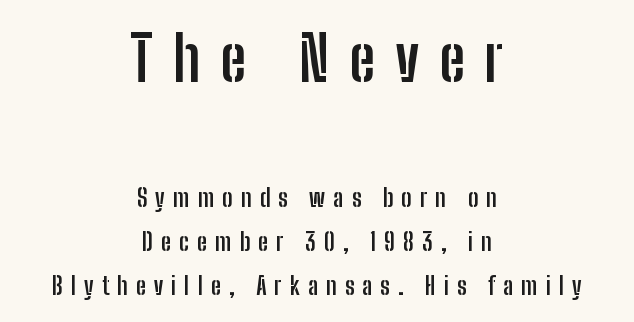
{"serif": "no", "italic": "no", "bold": "yes", "weight": "semibold", "width": "condensed", "stroke_contrast": "low", "x_height": "medium", "monospaced": "no", "underline": "no", "align": "center", "line_spacing_ratio": 1.77, "letter_spacing": "wide", "letter_spacing_em": 0.32, "larger_block": "first", "size_ratio": 2.52, "glyph_px": 63}
